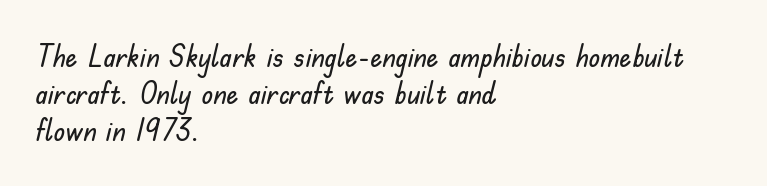
{"serif": "no", "width": "normal", "stroke_contrast": "low", "x_height": "small", "monospaced": "no", "underline": "no", "align": "left", "line_spacing_ratio": 1.24, "letter_spacing": "normal", "letter_spacing_em": 0.0, "glyph_px": 30}
